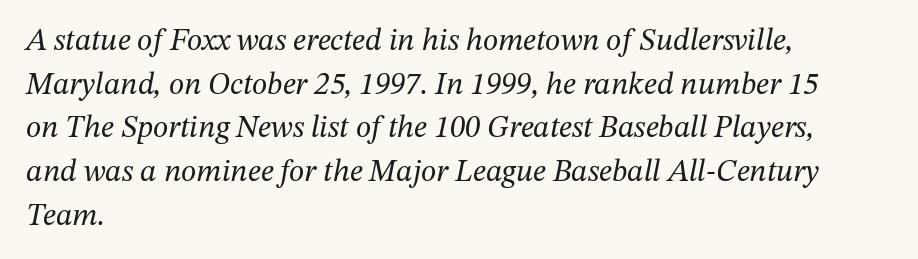
The glyphs look as if they've been sheared to an angle. Note: serifs present on the glyphs. Think of a printed novel: that variable character pitch is what you see here. Visually the block forms a straight wall on the left and a jagged coastline on the right. Check under the words: just untouched page.
